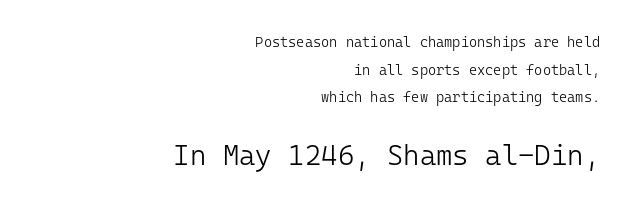
{"serif": "no", "italic": "no", "bold": "no", "weight": "light", "width": "normal", "stroke_contrast": "low", "x_height": "medium", "monospaced": "yes", "underline": "no", "align": "right", "line_spacing": "loose", "line_spacing_ratio": 1.97, "letter_spacing": "normal", "letter_spacing_em": 0.0, "larger_block": "second", "size_ratio": 2.0, "glyph_px": 28}
